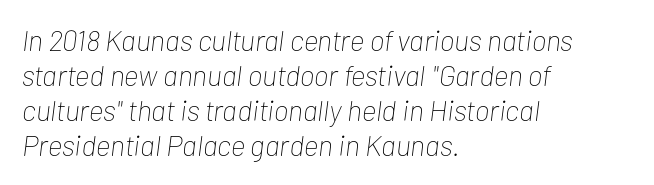
{"italic": "yes", "lean": "right", "slant_degrees": 7, "bold": "no", "weight": "thin", "width": "condensed", "stroke_contrast": "low", "x_height": "medium", "monospaced": "no", "underline": "no", "align": "left", "line_spacing_ratio": 1.21, "letter_spacing": "normal", "letter_spacing_em": 0.0, "glyph_px": 29}
